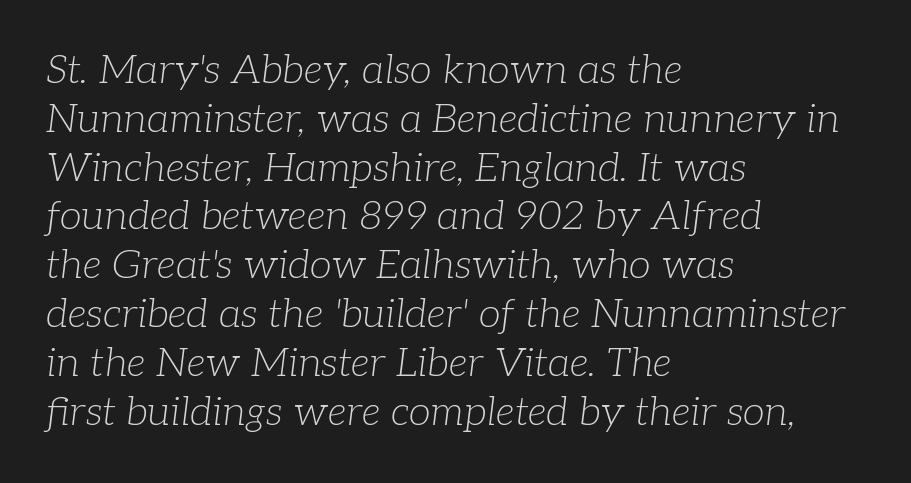
{"serif": "yes", "italic": "yes", "lean": "right", "slant_degrees": 7, "bold": "no", "weight": "light", "width": "normal", "stroke_contrast": "low", "x_height": "medium", "monospaced": "no", "underline": "no", "align": "left", "line_spacing_ratio": 1.22, "letter_spacing": "normal", "letter_spacing_em": 0.0, "glyph_px": 40}
